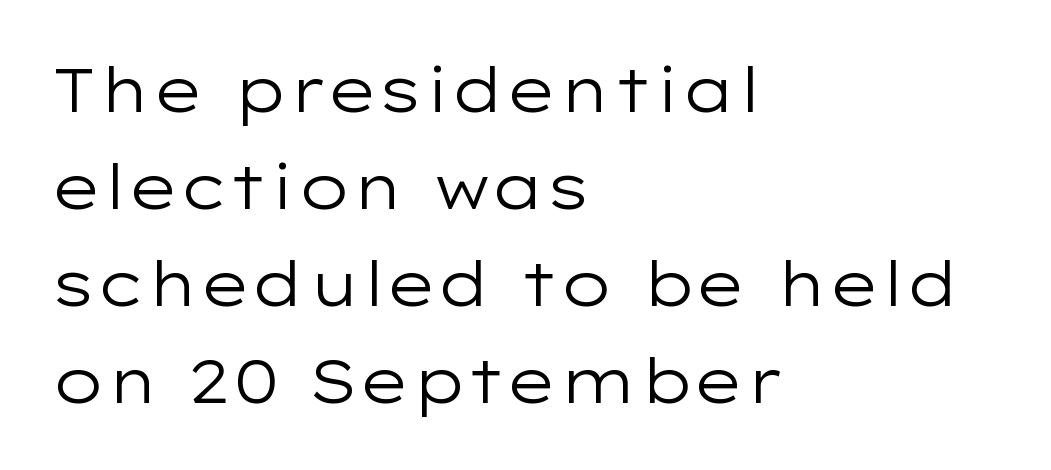
You can tell it's not italic because the verticals are truly vertical. Observe the ordinary spacing: letters are neighbours, not strangers. This reads as an unemphasized weight, regular at the heaviest. Caption: multi-line text, flush left, ragged right.
